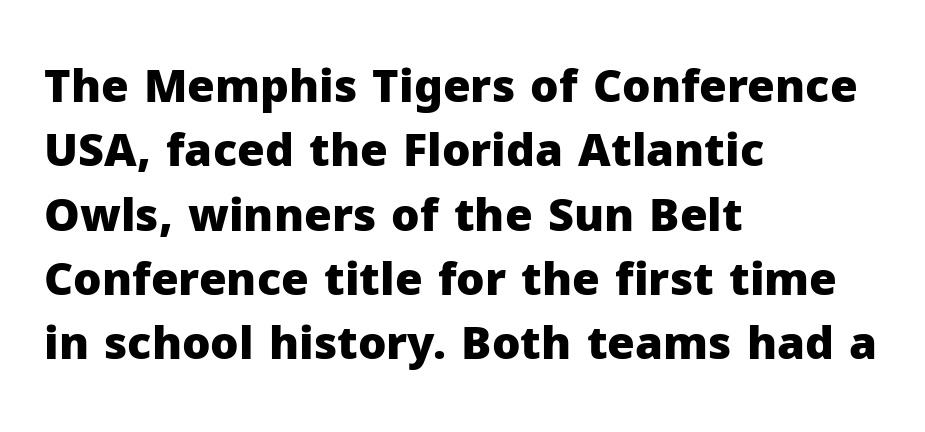
Q: Is the text bold? A: Yes.
Q: Is the text italic (slanted)? A: No, it is upright.
Q: Is the typeface a serif or a sans-serif typeface? A: Sans-serif.
Q: Is the text underlined? A: No.
Q: How is the paragraph aligned? A: Left-aligned.
Q: Is the spacing between letters normal or unusually wide? A: Normal.
Q: Is the spacing between lines tight, normal or loose? A: Normal.
Q: Width (condensed, normal, or wide)? A: Normal.
Q: Stroke contrast? A: Low.
Q: x-height? A: Medium.
Q: Monospaced? A: No.
